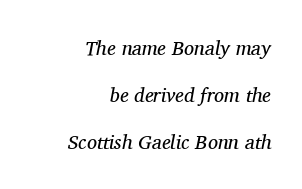
{"italic": "yes", "lean": "right", "slant_degrees": 11, "bold": "no", "underline": "no", "align": "right", "line_spacing": "loose", "line_spacing_ratio": 2.34, "letter_spacing": "normal", "letter_spacing_em": 0.0, "glyph_px": 20}
